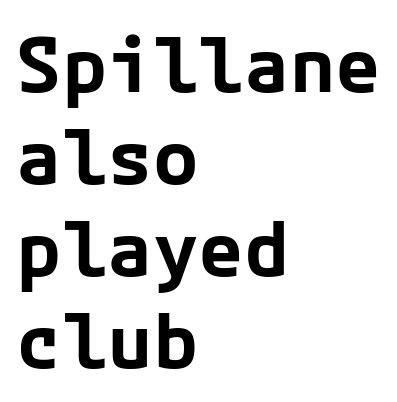
The image shows 76 px bold sans-serif type, upright; set left-aligned, line spacing 1.21x, normal letter spacing, not underlined; low stroke contrast and a medium x-height.
